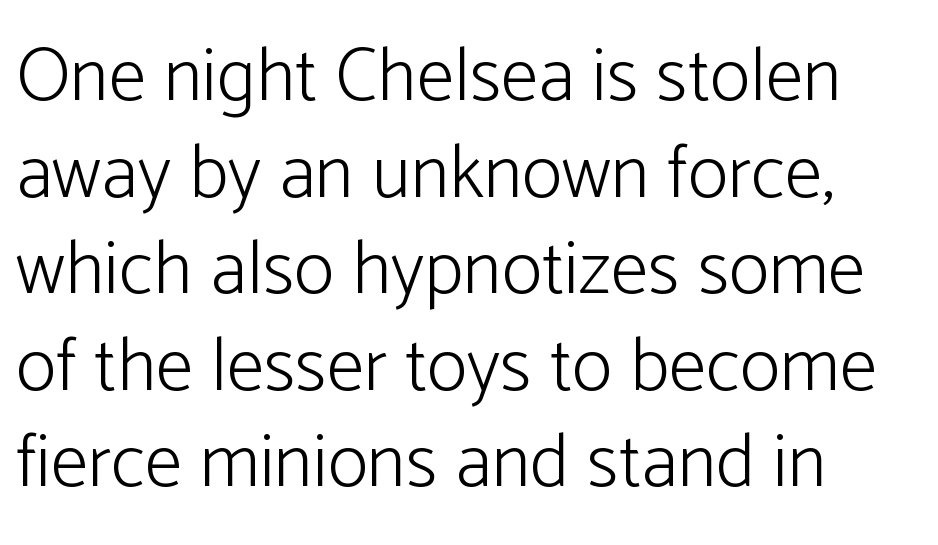
{"serif": "no", "italic": "no", "bold": "no", "weight": "light", "width": "normal", "stroke_contrast": "low", "x_height": "medium", "monospaced": "no", "underline": "no", "align": "left", "line_spacing": "normal", "line_spacing_ratio": 1.27, "letter_spacing": "normal", "letter_spacing_em": 0.0, "glyph_px": 76}
